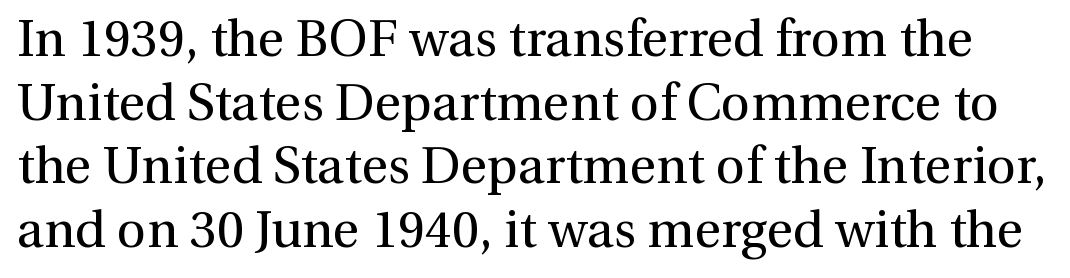
Q: Is the text bold? A: No.
Q: Is the text italic (slanted)? A: No, it is upright.
Q: Is the typeface a serif or a sans-serif typeface? A: Serif.
Q: Is the text underlined? A: No.
Q: Is the spacing between letters normal or unusually wide? A: Normal.
Q: Is the spacing between lines tight, normal or loose? A: Normal.
Q: Width (condensed, normal, or wide)? A: Normal.
Q: Stroke contrast? A: Medium.
Q: x-height? A: Medium.
Q: Monospaced? A: No.
